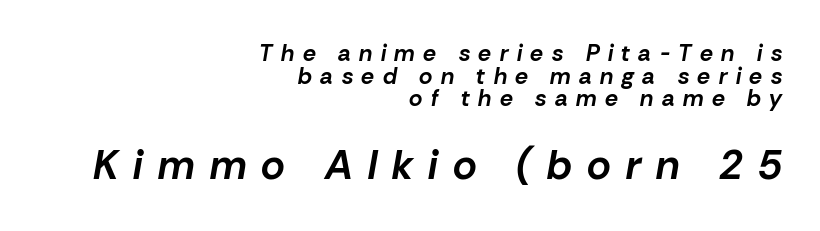
{"italic": "yes", "lean": "right", "slant_degrees": 10, "bold": "yes", "weight": "bold", "width": "normal", "stroke_contrast": "low", "x_height": "medium", "monospaced": "no", "underline": "no", "align": "right", "line_spacing": "tight", "line_spacing_ratio": 0.98, "letter_spacing": "wide", "letter_spacing_em": 0.37, "larger_block": "second", "size_ratio": 1.78, "glyph_px": 41}
